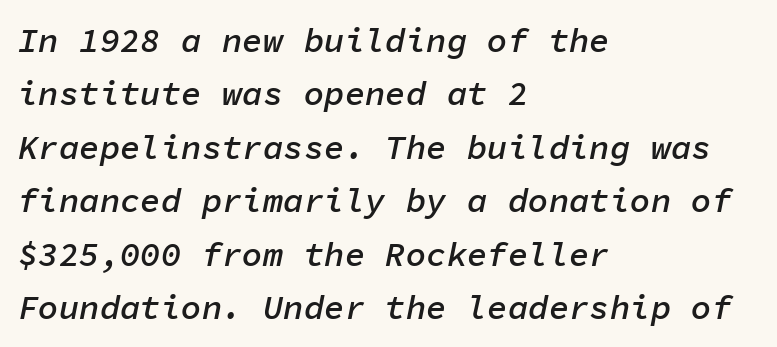
{"italic": "yes", "lean": "right", "slant_degrees": 11, "bold": "semi", "weight": "semibold", "width": "normal", "stroke_contrast": "low", "x_height": "medium", "monospaced": "yes", "underline": "no", "align": "left", "line_spacing": "normal", "line_spacing_ratio": 1.57, "letter_spacing": "normal", "letter_spacing_em": 0.0, "glyph_px": 34}
